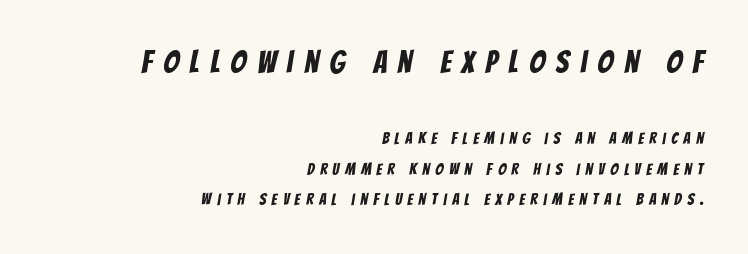
The rendering uses natural spacing where letterforms have individual widths. Line spacing here is loose. The initial chunk of copy outweighs the following chunk in type size. Short and long lines alike share a common ending point at right. Quick note: underline off.
